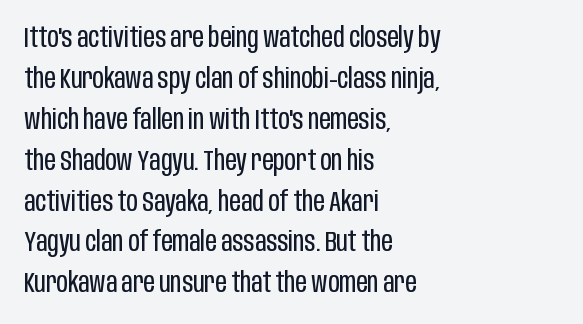
Q: Is the text bold? A: No.
Q: Is the text italic (slanted)? A: No, it is upright.
Q: Is the typeface a serif or a sans-serif typeface? A: Sans-serif.
Q: Is the text underlined? A: No.
Q: How is the paragraph aligned? A: Left-aligned.
Q: Is the spacing between letters normal or unusually wide? A: Normal.
Q: Is the spacing between lines tight, normal or loose? A: Normal.
Q: Width (condensed, normal, or wide)? A: Condensed.
Q: Stroke contrast? A: Low.
Q: x-height? A: Large.
Q: Monospaced? A: No.
